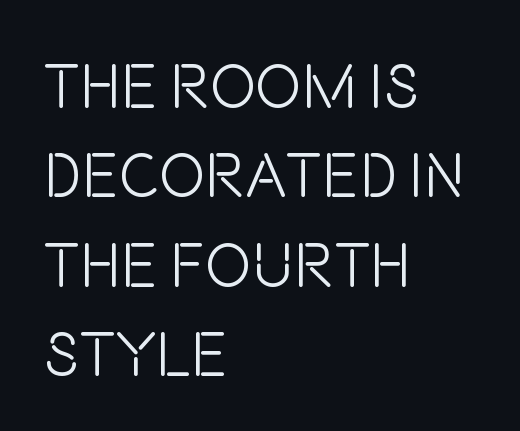
Q: Is the text bold? A: No.
Q: Is the text italic (slanted)? A: No, it is upright.
Q: Is the typeface a serif or a sans-serif typeface? A: Sans-serif.
Q: Is the text underlined? A: No.
Q: How is the paragraph aligned? A: Left-aligned.
Q: Is the spacing between letters normal or unusually wide? A: Normal.
Q: Is the spacing between lines tight, normal or loose? A: Normal.
Q: Width (condensed, normal, or wide)? A: Condensed.
Q: Stroke contrast? A: Low.
Q: x-height? A: Large.
Q: Monospaced? A: No.
